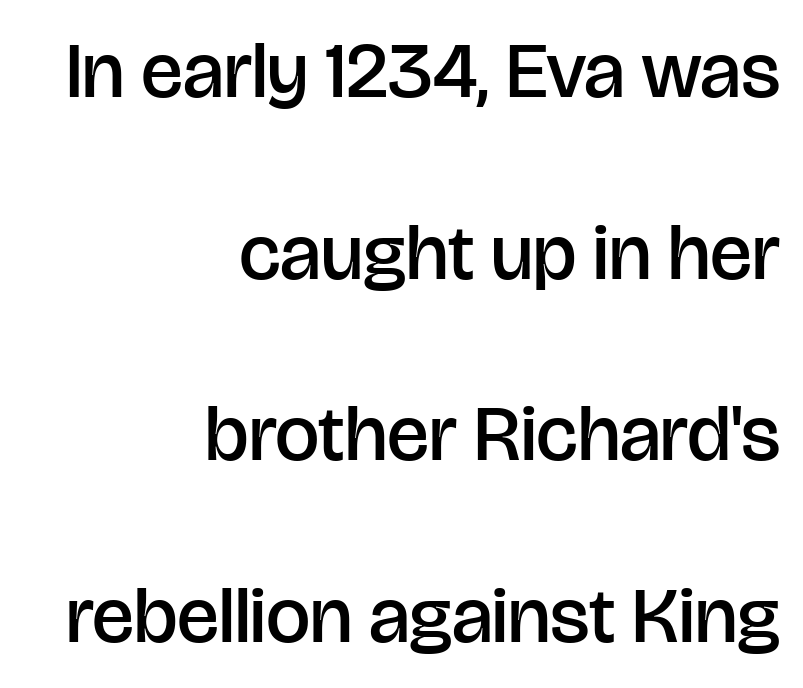
{"serif": "no", "italic": "no", "bold": "semi", "weight": "semibold", "width": "normal", "stroke_contrast": "low", "x_height": "large", "monospaced": "no", "underline": "no", "align": "right", "line_spacing": "loose", "line_spacing_ratio": 2.3, "letter_spacing": "normal", "letter_spacing_em": 0.0, "glyph_px": 79}
